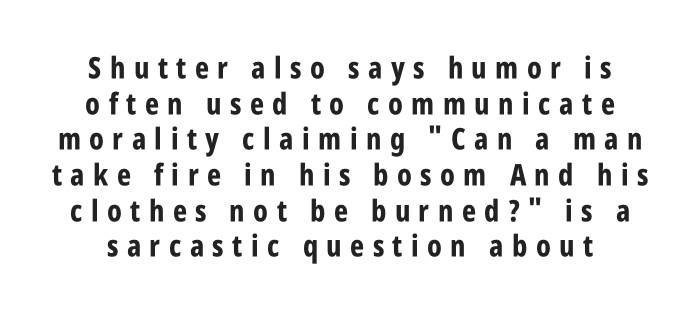
{"serif": "no", "italic": "no", "bold": "yes", "weight": "bold", "width": "condensed", "stroke_contrast": "low", "x_height": "large", "monospaced": "no", "underline": "no", "line_spacing_ratio": 1.19, "letter_spacing": "wide", "letter_spacing_em": 0.28, "glyph_px": 30}
